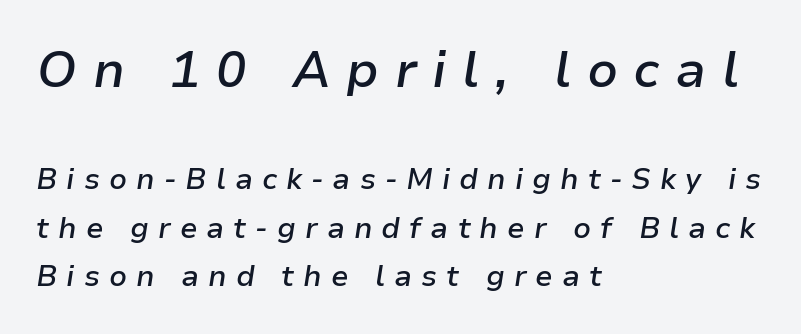
{"italic": "yes", "lean": "right", "slant_degrees": 9, "bold": "semi", "weight": "semibold", "width": "normal", "stroke_contrast": "low", "x_height": "medium", "monospaced": "no", "underline": "no", "align": "left", "line_spacing": "normal", "line_spacing_ratio": 1.67, "letter_spacing": "wide", "letter_spacing_em": 0.31, "larger_block": "first", "size_ratio": 1.72, "glyph_px": 50}
